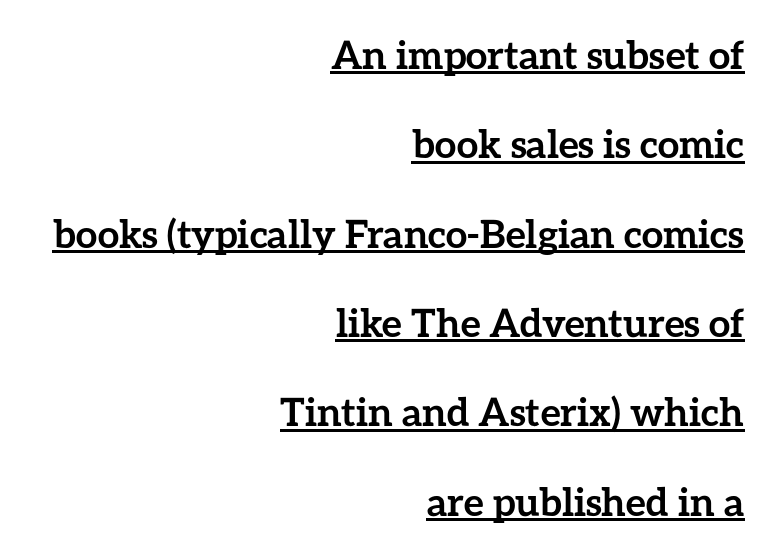
The image shows 39 px semibold type, upright; set right-aligned, loose line spacing (2.29x), normal letter spacing, underlined; low stroke contrast and a medium x-height.
